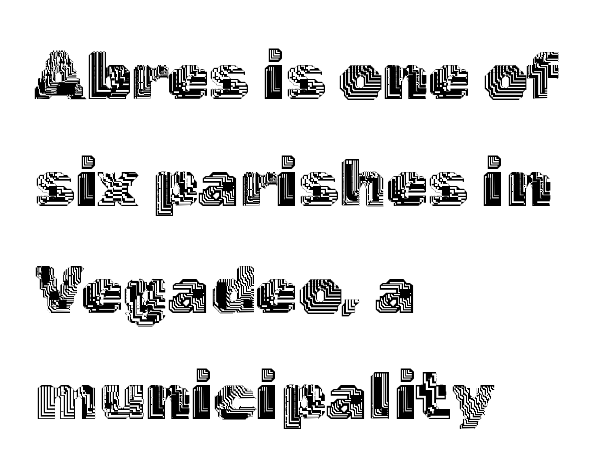
Q: Is the text italic (slanted)? A: No, it is upright.
Q: Is the text underlined? A: No.
Q: How is the paragraph aligned? A: Left-aligned.
Q: Is the spacing between letters normal or unusually wide? A: Normal.
Q: Is the spacing between lines tight, normal or loose? A: Normal.
Q: Width (condensed, normal, or wide)? A: Normal.
Q: x-height? A: Medium.
Q: Monospaced? A: No.
